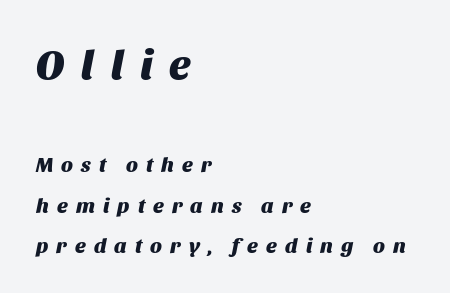
Q: Is the text bold? A: Yes.
Q: Is the text italic (slanted)? A: Yes, it leans right by about 11 degrees.
Q: Is the text underlined? A: No.
Q: How is the paragraph aligned? A: Left-aligned.
Q: Is the spacing between letters normal or unusually wide? A: Unusually wide.
Q: Is the spacing between lines tight, normal or loose? A: Loose.
Q: Which block of text is set in a larger size, the first (top) or the second (bottom)? A: The first (top) one.
Q: Width (condensed, normal, or wide)? A: Normal.
Q: Stroke contrast? A: Medium.
Q: x-height? A: Large.
Q: Monospaced? A: No.
